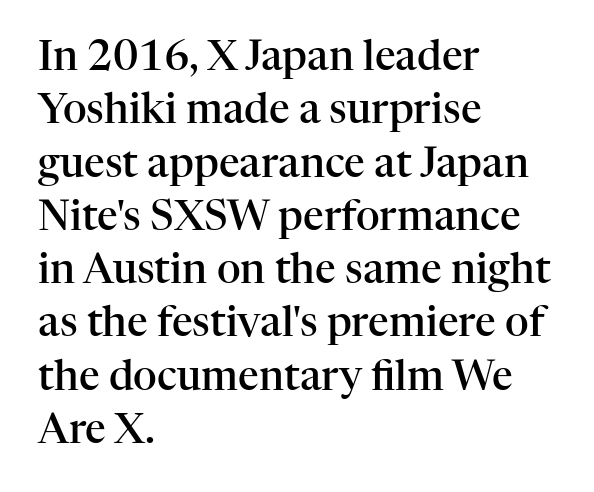
Q: Is the text bold? A: Semi-bold.
Q: Is the text italic (slanted)? A: No, it is upright.
Q: Is the typeface a serif or a sans-serif typeface? A: Serif.
Q: Is the text underlined? A: No.
Q: How is the paragraph aligned? A: Left-aligned.
Q: Is the spacing between letters normal or unusually wide? A: Normal.
Q: Is the spacing between lines tight, normal or loose? A: Normal.
Q: Width (condensed, normal, or wide)? A: Normal.
Q: Stroke contrast? A: High.
Q: x-height? A: Medium.
Q: Monospaced? A: No.
